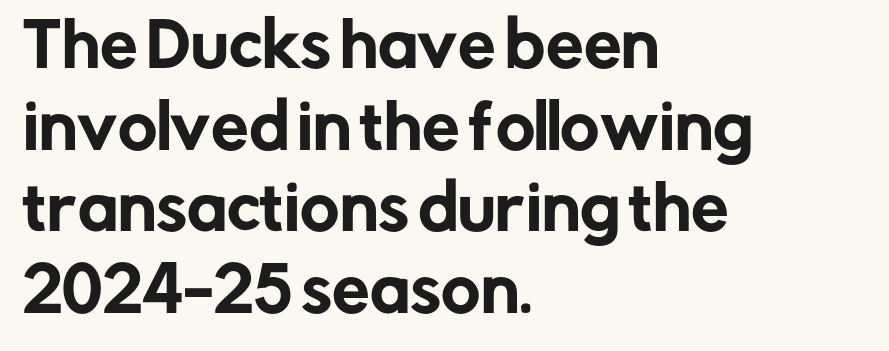
Q: Is the text italic (slanted)? A: No, it is upright.
Q: Is the typeface a serif or a sans-serif typeface? A: Sans-serif.
Q: Is the text underlined? A: No.
Q: How is the paragraph aligned? A: Left-aligned.
Q: Is the spacing between letters normal or unusually wide? A: Normal.
Q: Is the spacing between lines tight, normal or loose? A: Normal.
Q: Width (condensed, normal, or wide)? A: Normal.
Q: Stroke contrast? A: Low.
Q: x-height? A: Medium.
Q: Monospaced? A: No.
